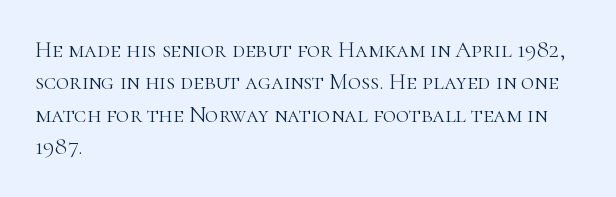
The tracking reads as untouched default to a designer's eye. Layout note: lines flush left. Students, observe: this is what conventionally led text looks like. Underline: absent.
